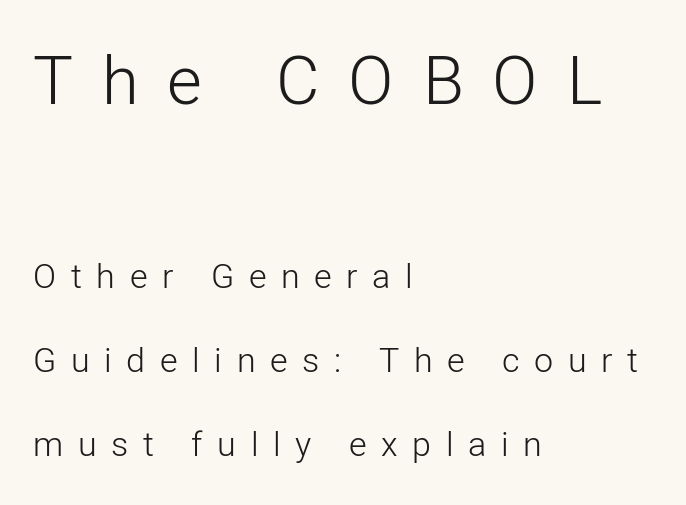
{"serif": "no", "italic": "no", "bold": "no", "weight": "light", "width": "normal", "stroke_contrast": "low", "x_height": "medium", "monospaced": "no", "underline": "no", "align": "left", "line_spacing": "loose", "line_spacing_ratio": 2.47, "letter_spacing": "wide", "letter_spacing_em": 0.43, "larger_block": "first", "size_ratio": 1.97, "glyph_px": 67}
